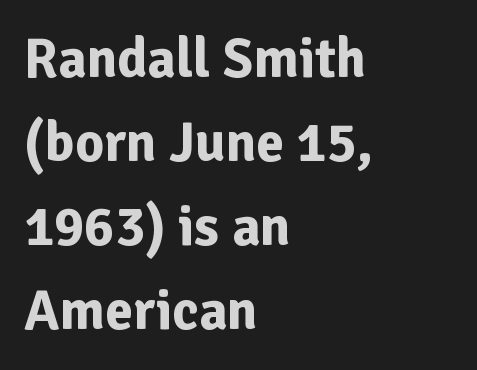
The image shows 56 px bold sans-serif type, upright; set left-aligned, normal line spacing (1.5x), normal letter spacing, not underlined; low stroke contrast and a medium x-height.
